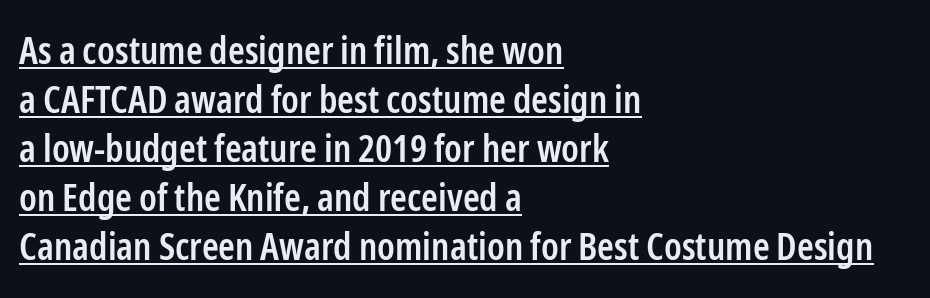
{"serif": "no", "italic": "no", "bold": "semi", "weight": "semibold", "width": "condensed", "stroke_contrast": "low", "x_height": "medium", "monospaced": "no", "underline": "yes", "align": "left", "line_spacing": "normal", "line_spacing_ratio": 1.29, "letter_spacing": "normal", "letter_spacing_em": 0.0, "glyph_px": 38}
